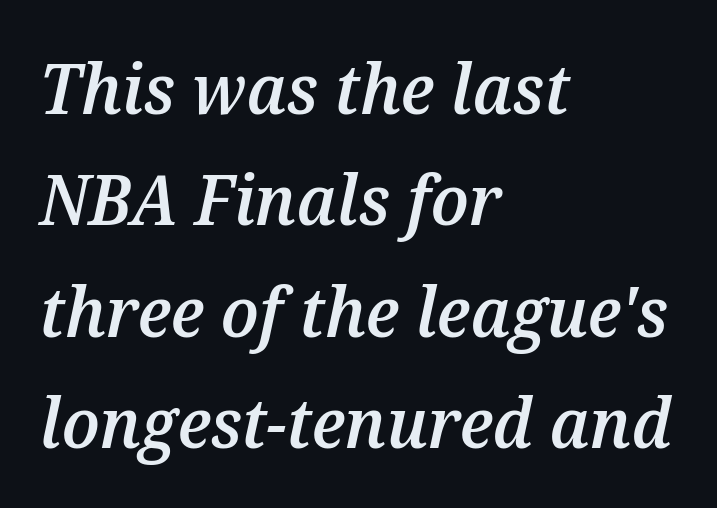
Q: Is the text bold? A: Semi-bold.
Q: Is the text italic (slanted)? A: Yes, it leans right by about 12 degrees.
Q: Is the text underlined? A: No.
Q: How is the paragraph aligned? A: Left-aligned.
Q: Is the spacing between letters normal or unusually wide? A: Normal.
Q: Is the spacing between lines tight, normal or loose? A: Normal.
Q: Width (condensed, normal, or wide)? A: Normal.
Q: Stroke contrast? A: Medium.
Q: x-height? A: Medium.
Q: Monospaced? A: No.
